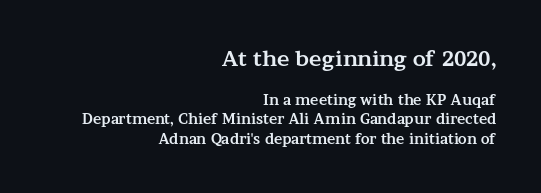
Posture: vertical. Reading down the block, your eye finds every line finishing at a fixed right position. Default kerning and tracking; the words read as compact shapes. The rows are spaced the way most documents space them. Here the first block reads like a headline and the second like body copy. Strong, thick strokes mark this as bold type.
